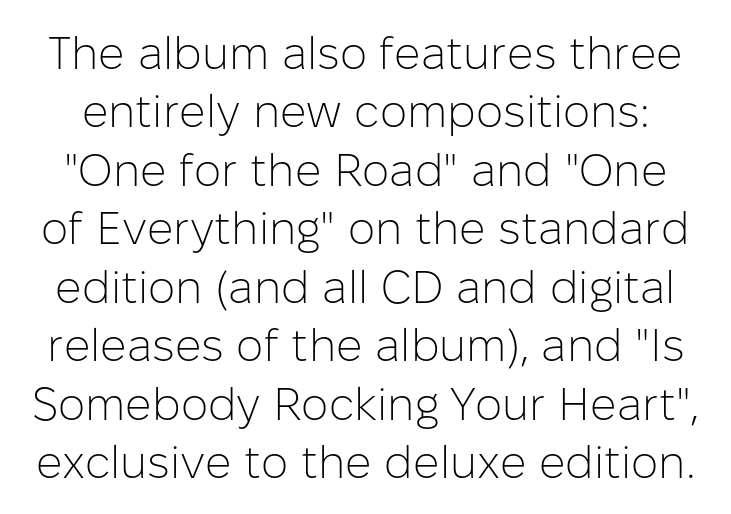
These glyphs show unthickened strokes, regular width or finer. The glyphs are unaccompanied by any horizontal stroke below them. You could not count columns in this text — the font is proportionally spaced. Does extra space separate the letters? No, they use regular spacing. Regarding leading, the lines here are spaced in the standard way.
